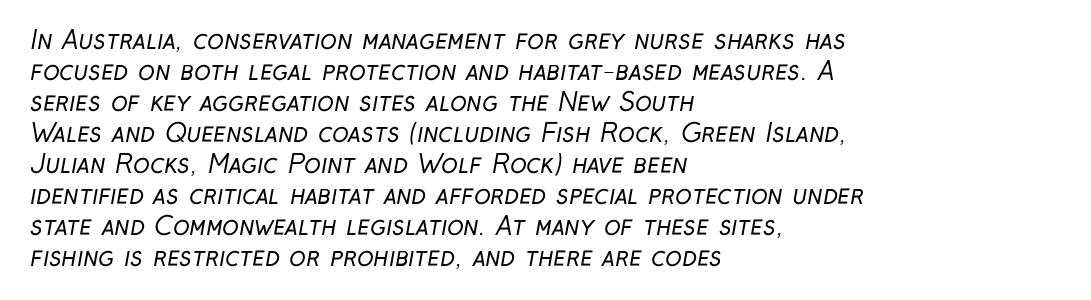
The image shows 25 px text type; set left-aligned, line spacing 1.24x, normal letter spacing, not underlined.
